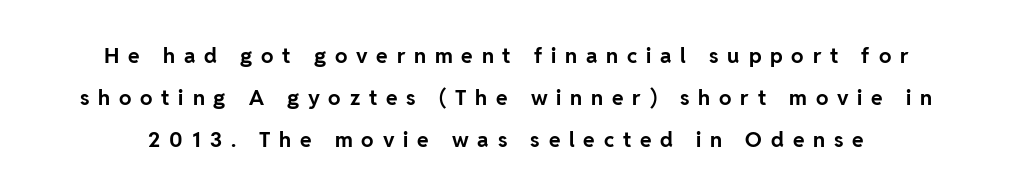
The block of text is sparse from top to bottom, with ample space between rows. Its strokes are broad and dark, the hallmark of bold type. Characters remain perfectly vertical along every line. Caption: expanded tracking, letters set apart.
